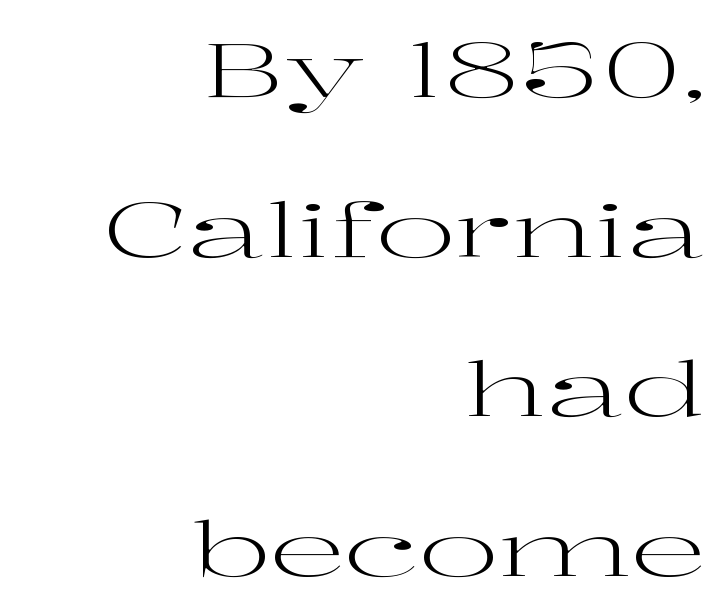
The image shows 76 px regular-weight, wide serif type, upright; set right-aligned, loose line spacing (2.1x), normal letter spacing, not underlined; high stroke contrast and a medium x-height.
